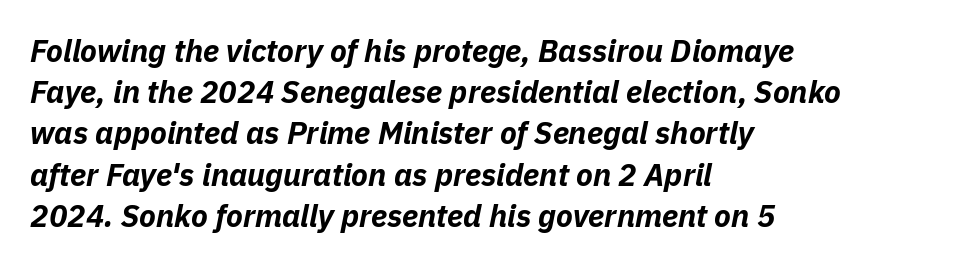
The image shows 31 px bold type, italic (leaning right); set left-aligned, normal line spacing (1.33x), normal letter spacing, not underlined; low stroke contrast and a medium x-height.
